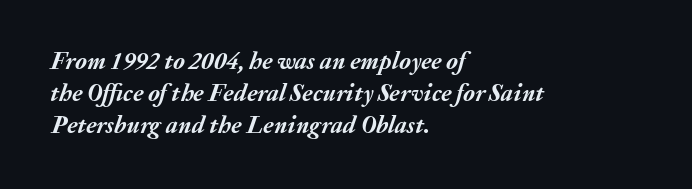
Q: Is the text bold? A: Yes.
Q: Is the text italic (slanted)? A: Yes, it leans right by about 20 degrees.
Q: Is the text underlined? A: No.
Q: How is the paragraph aligned? A: Left-aligned.
Q: Is the spacing between letters normal or unusually wide? A: Normal.
Q: Is the spacing between lines tight, normal or loose? A: Normal.
